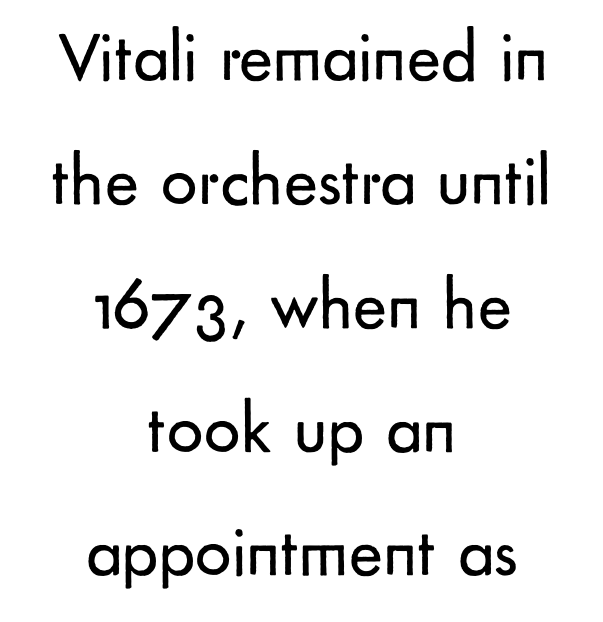
{"serif": "no", "italic": "no", "bold": "no", "weight": "regular", "width": "normal", "stroke_contrast": "low", "x_height": "small", "monospaced": "no", "underline": "no", "align": "center", "line_spacing_ratio": 1.72, "letter_spacing": "normal", "letter_spacing_em": 0.0, "glyph_px": 72}
